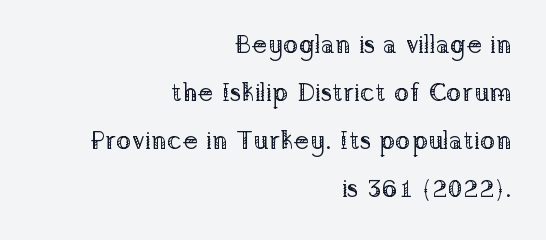
The image shows 26 px text type, upright; set right-aligned, line spacing 1.85x, normal letter spacing, not underlined.
